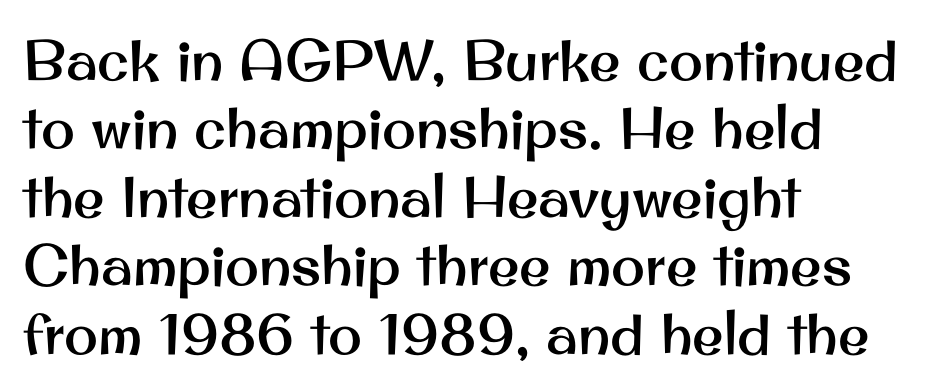
Beneath every word, the page is bare. Caption: multi-line text, flush left, ragged right. Note the varied advance widths — an 'i' is clearly narrower than an 'm'. Rendered with straight, roman letterforms.
